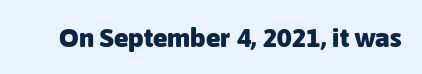
{"italic": "no", "bold": "yes", "underline": "no", "letter_spacing": "normal", "letter_spacing_em": 0.0, "glyph_px": 27}
